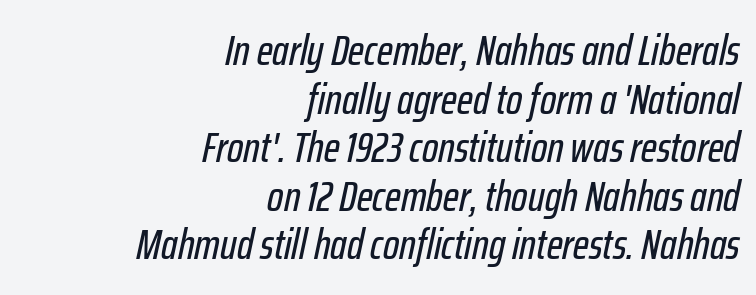
The image shows 43 px condensed type, italic (leaning right); set right-aligned, tight line spacing (1.13x), normal letter spacing, not underlined; low stroke contrast and a medium x-height.
